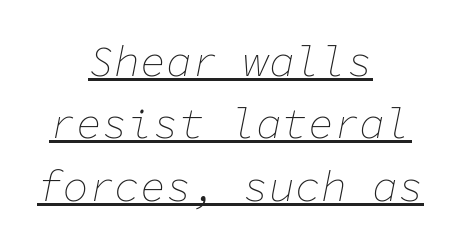
Q: Is the text bold? A: No.
Q: Is the text italic (slanted)? A: Yes, it leans right by about 11 degrees.
Q: Is the text underlined? A: Yes.
Q: How is the paragraph aligned? A: Centered.
Q: Is the spacing between letters normal or unusually wide? A: Normal.
Q: Is the spacing between lines tight, normal or loose? A: Normal.
Q: Width (condensed, normal, or wide)? A: Normal.
Q: Stroke contrast? A: Low.
Q: x-height? A: Medium.
Q: Monospaced? A: Yes.
